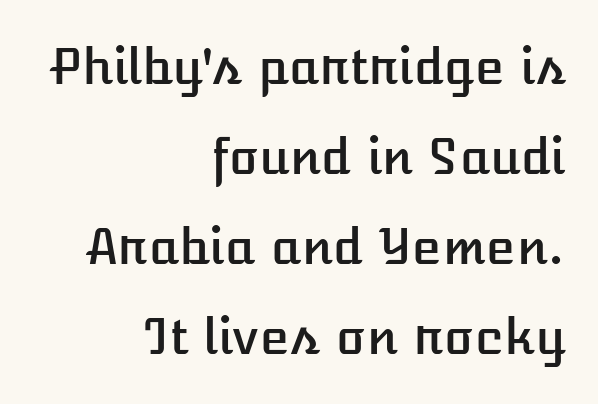
Q: Is the text italic (slanted)? A: No, it is upright.
Q: Is the text underlined? A: No.
Q: How is the paragraph aligned? A: Right-aligned.
Q: Is the spacing between letters normal or unusually wide? A: Normal.
Q: Width (condensed, normal, or wide)? A: Normal.
Q: Stroke contrast? A: Low.
Q: x-height? A: Medium.
Q: Monospaced? A: No.
